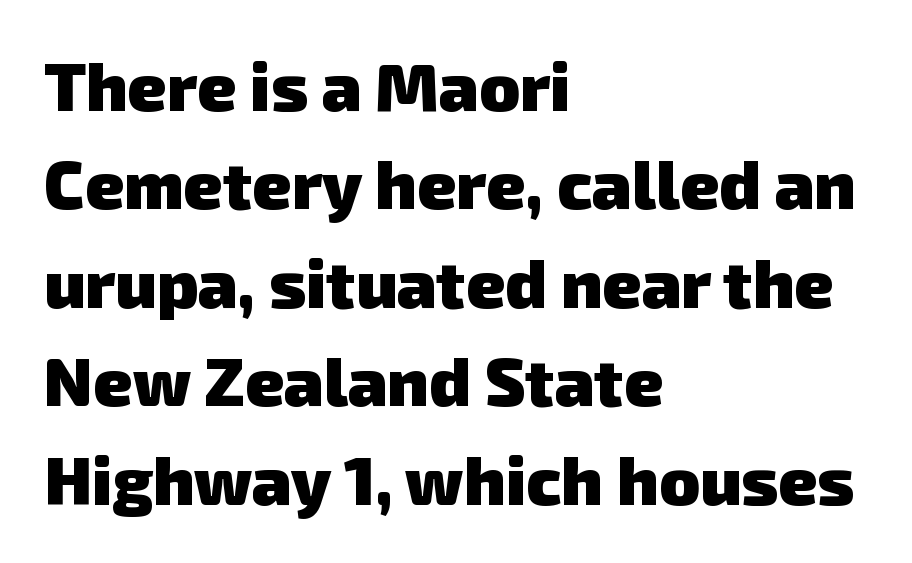
These lines sit exactly where default settings would place them. The face used here has the dense, thick strokes of a bold. Clear beneath every line of the passage. A typesetter would call this zero additional tracking.
